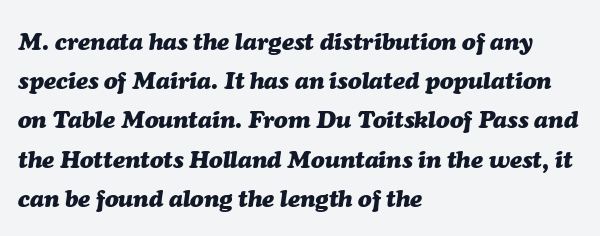
Beneath every word, the page is bare. Every letter is thick-stroked: bold, no question. You could call the tracking neutral — neither tight nor loose. Italic? Definitely — the glyphs are oblique. Teacher's note: observe the even left margin — that is flush-left alignment. Successive baselines arrive at the customary interval.
